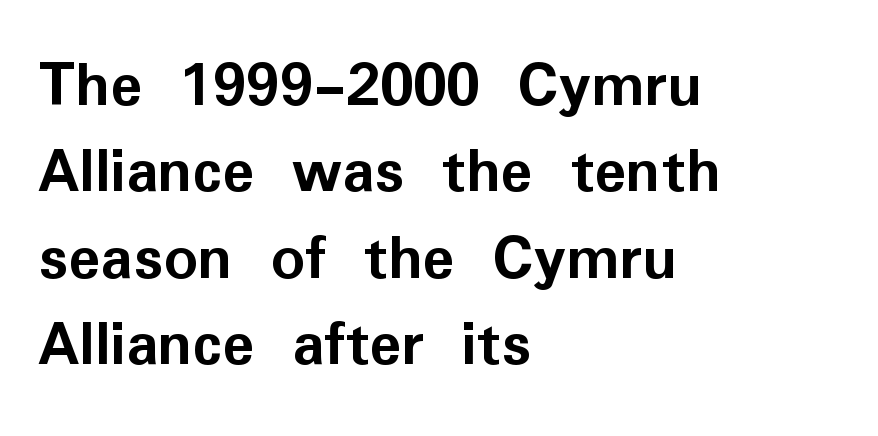
Where is the straight margin? On the left. The gaps between neighbouring characters are ordinary and unremarkable. The designer went with a sans here, leaving each stem footless. The foot of each line stays bare and open. This sample has the flowing, uneven cadence of proportional lettering. It's the straight-up-and-down kind of type.
